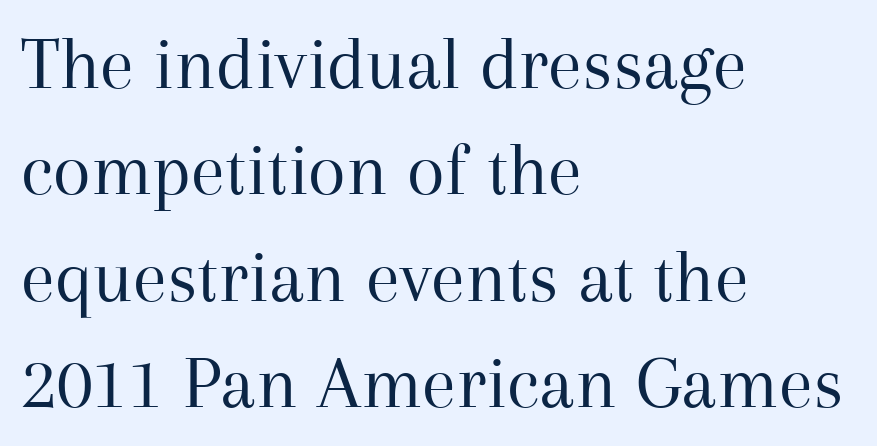
The image shows 77 px regular-weight serif type, upright; set left-aligned, normal line spacing (1.38x), normal letter spacing, not underlined; medium stroke contrast and a medium x-height.
